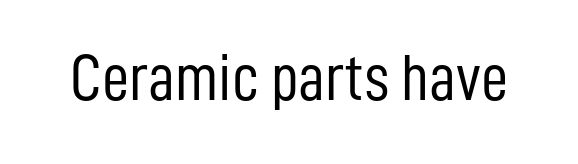
Q: Is the text bold? A: No.
Q: Is the text italic (slanted)? A: No, it is upright.
Q: Is the typeface a serif or a sans-serif typeface? A: Sans-serif.
Q: Is the text underlined? A: No.
Q: Is the spacing between letters normal or unusually wide? A: Normal.
Q: Width (condensed, normal, or wide)? A: Condensed.
Q: Stroke contrast? A: Low.
Q: x-height? A: Medium.
Q: Monospaced? A: No.
